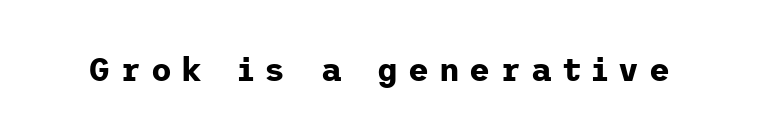
Q: Is the text bold? A: Yes.
Q: Is the text italic (slanted)? A: No, it is upright.
Q: Is the typeface a serif or a sans-serif typeface? A: Sans-serif.
Q: Is the text underlined? A: No.
Q: Is the spacing between letters normal or unusually wide? A: Unusually wide.
Q: Width (condensed, normal, or wide)? A: Normal.
Q: Stroke contrast? A: Low.
Q: x-height? A: Medium.
